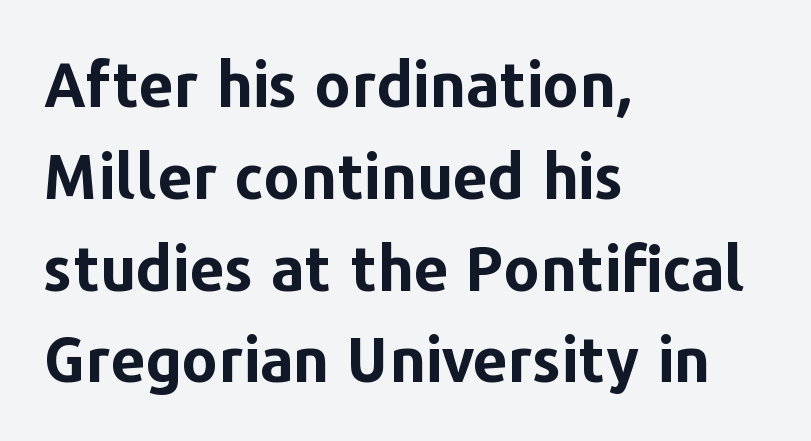
{"serif": "no", "italic": "no", "bold": "yes", "weight": "bold", "width": "normal", "stroke_contrast": "low", "x_height": "medium", "monospaced": "no", "underline": "no", "align": "left", "line_spacing": "normal", "line_spacing_ratio": 1.48, "letter_spacing": "normal", "letter_spacing_em": 0.0, "glyph_px": 62}
